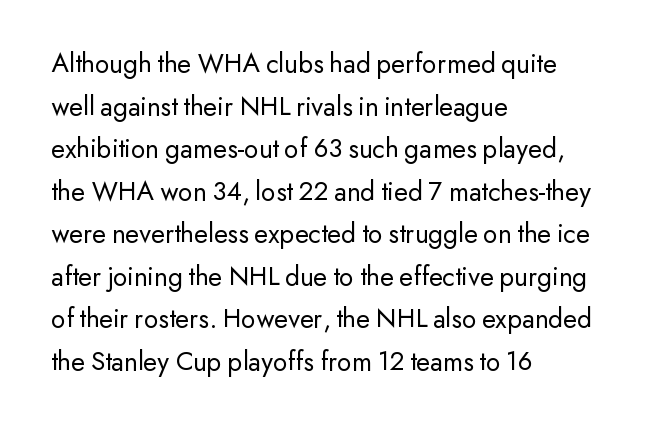
{"serif": "no", "italic": "no", "bold": "no", "weight": "regular", "width": "normal", "stroke_contrast": "low", "x_height": "small", "monospaced": "no", "underline": "no", "align": "left", "line_spacing": "normal", "line_spacing_ratio": 1.52, "letter_spacing": "normal", "letter_spacing_em": 0.0, "glyph_px": 28}
